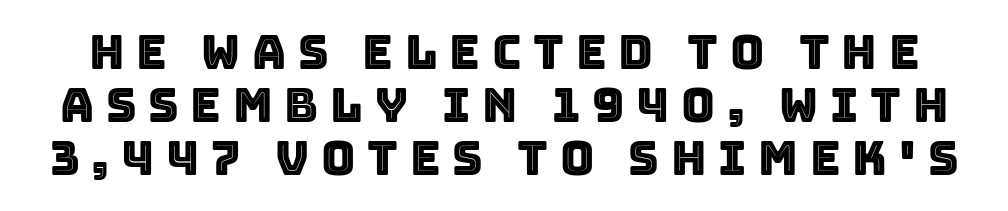
Q: Is the text italic (slanted)? A: No, it is upright.
Q: Is the text underlined? A: No.
Q: Is the spacing between letters normal or unusually wide? A: Unusually wide.
Q: Is the spacing between lines tight, normal or loose? A: Tight.
Q: Width (condensed, normal, or wide)? A: Normal.
Q: x-height? A: Large.
Q: Monospaced? A: No.
